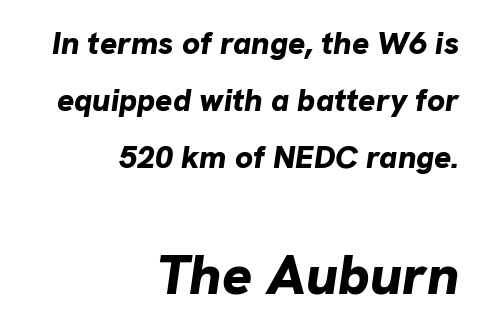
The image shows 56 px bold type, italic (leaning right); set right-aligned, line spacing 1.78x, normal letter spacing, not underlined; the second (bottom) block is 1.75x larger; low stroke contrast and a medium x-height.
